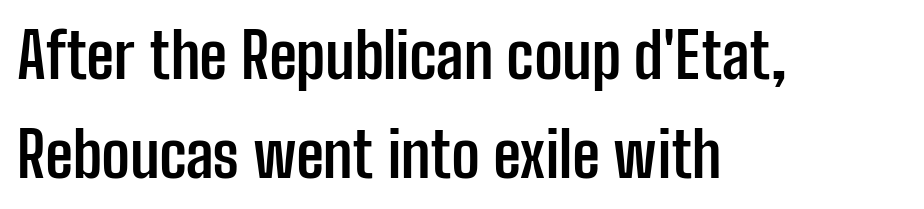
{"serif": "no", "italic": "no", "bold": "yes", "weight": "semibold", "width": "condensed", "stroke_contrast": "low", "x_height": "medium", "monospaced": "no", "underline": "no", "align": "left", "line_spacing": "normal", "line_spacing_ratio": 1.57, "letter_spacing": "normal", "letter_spacing_em": 0.0, "glyph_px": 63}
